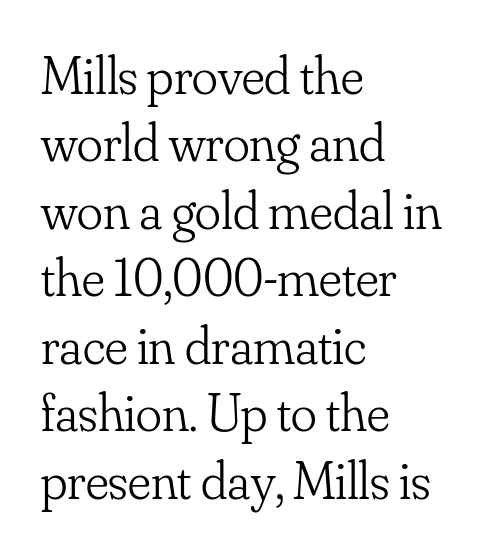
Q: Is the text bold? A: No.
Q: Is the text italic (slanted)? A: No, it is upright.
Q: Is the typeface a serif or a sans-serif typeface? A: Serif.
Q: Is the text underlined? A: No.
Q: How is the paragraph aligned? A: Left-aligned.
Q: Is the spacing between letters normal or unusually wide? A: Normal.
Q: Is the spacing between lines tight, normal or loose? A: Normal.
Q: Width (condensed, normal, or wide)? A: Normal.
Q: Stroke contrast? A: Low.
Q: x-height? A: Small.
Q: Monospaced? A: No.
